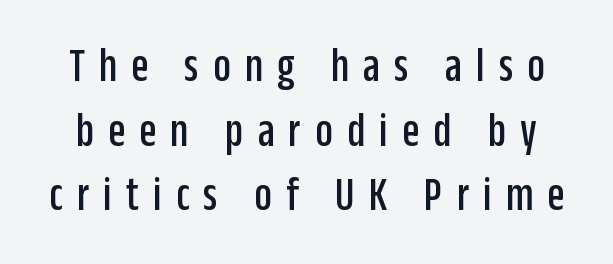
{"serif": "no", "italic": "no", "width": "condensed", "stroke_contrast": "low", "x_height": "large", "monospaced": "no", "underline": "no", "line_spacing": "normal", "line_spacing_ratio": 1.32, "letter_spacing": "wide", "letter_spacing_em": 0.29, "glyph_px": 49}
